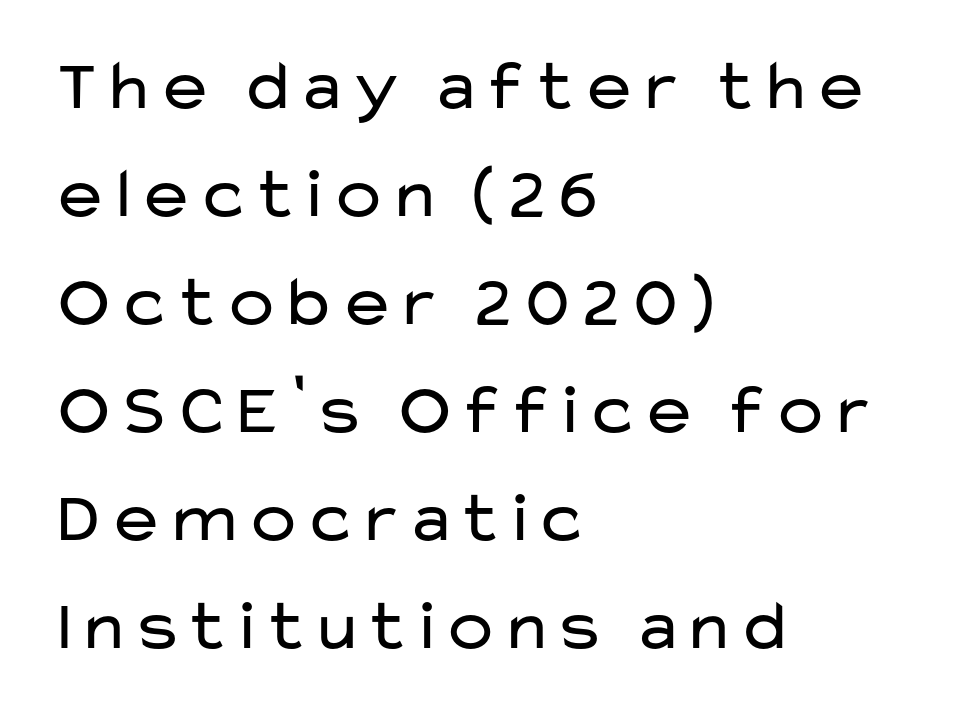
This sample uses plain, unmodified letter spacing. Vertical strokes here are truly vertical. The characters are drawn with everyday or finer stroke widths. Leading: standard. Regarding serifs, this sample does without them.
